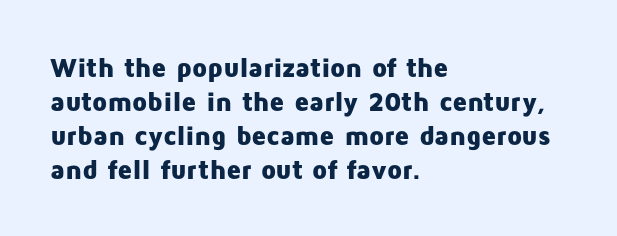
The image shows 27 px bold type, upright; set left-aligned, normal line spacing (1.26x), normal letter spacing, not underlined.
